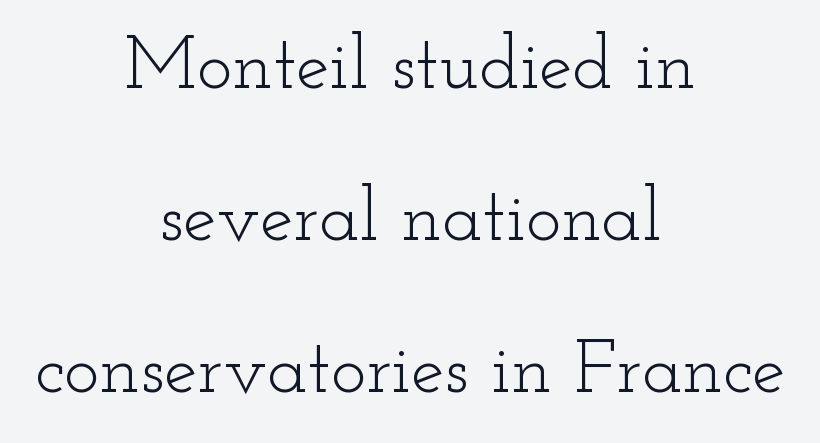
Q: Is the text bold? A: No.
Q: Is the text italic (slanted)? A: No, it is upright.
Q: Is the typeface a serif or a sans-serif typeface? A: Serif.
Q: Is the text underlined? A: No.
Q: How is the paragraph aligned? A: Centered.
Q: Is the spacing between letters normal or unusually wide? A: Normal.
Q: Is the spacing between lines tight, normal or loose? A: Loose.
Q: Width (condensed, normal, or wide)? A: Wide.
Q: Stroke contrast? A: Low.
Q: x-height? A: Small.
Q: Monospaced? A: No.
